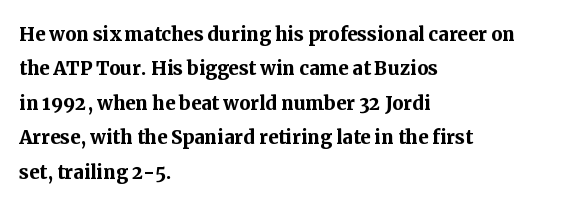
Q: Is the text bold? A: Yes.
Q: Is the text italic (slanted)? A: No, it is upright.
Q: Is the text underlined? A: No.
Q: How is the paragraph aligned? A: Left-aligned.
Q: Is the spacing between letters normal or unusually wide? A: Normal.
Q: Is the spacing between lines tight, normal or loose? A: Normal.
